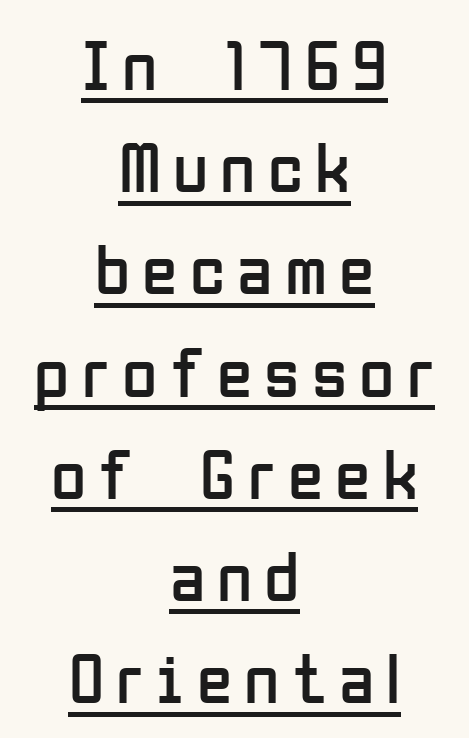
{"serif": "no", "italic": "no", "bold": "no", "weight": "regular", "width": "condensed", "stroke_contrast": "low", "x_height": "medium", "monospaced": "no", "underline": "yes", "align": "center", "line_spacing": "normal", "line_spacing_ratio": 1.42, "glyph_px": 72}
